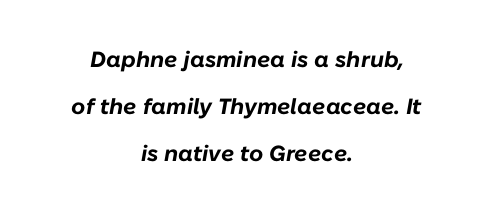
The image shows 22 px bold type, italic (leaning right); set centered, loose line spacing (2.14x), normal letter spacing, not underlined.
